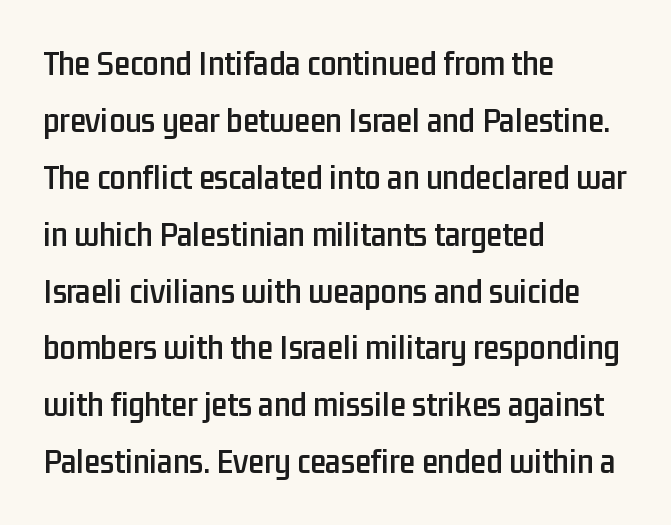
{"serif": "no", "italic": "no", "width": "condensed", "stroke_contrast": "low", "x_height": "medium", "monospaced": "no", "underline": "no", "align": "left", "line_spacing": "normal", "line_spacing_ratio": 1.58, "letter_spacing": "normal", "letter_spacing_em": 0.0, "glyph_px": 36}
